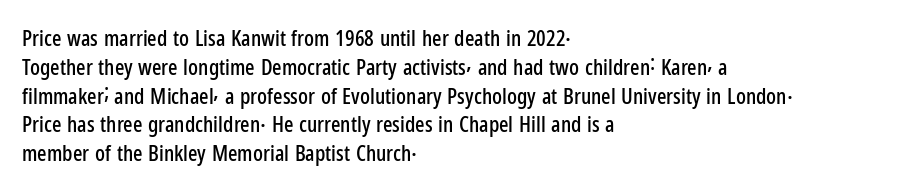
Q: Is the text italic (slanted)? A: No, it is upright.
Q: Is the text underlined? A: No.
Q: How is the paragraph aligned? A: Left-aligned.
Q: Is the spacing between letters normal or unusually wide? A: Normal.
Q: Is the spacing between lines tight, normal or loose? A: Normal.
